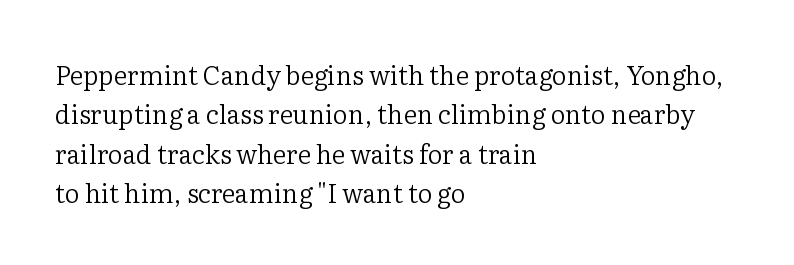
Q: Is the text bold? A: No.
Q: Is the text italic (slanted)? A: No, it is upright.
Q: Is the text underlined? A: No.
Q: How is the paragraph aligned? A: Left-aligned.
Q: Is the spacing between letters normal or unusually wide? A: Normal.
Q: Is the spacing between lines tight, normal or loose? A: Normal.
